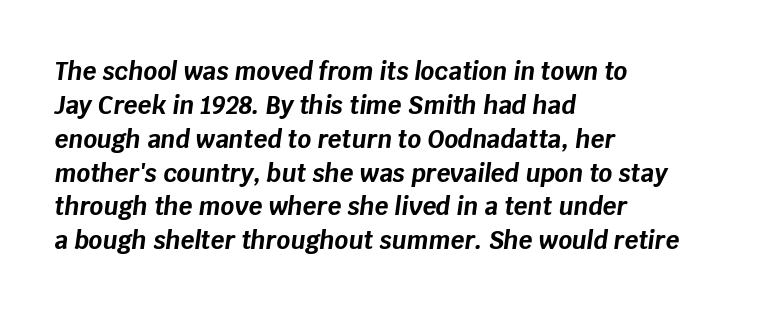
{"italic": "yes", "lean": "right", "slant_degrees": 8, "bold": "yes", "underline": "no", "align": "left", "line_spacing": "normal", "line_spacing_ratio": 1.41, "letter_spacing": "normal", "letter_spacing_em": 0.0, "glyph_px": 24}
